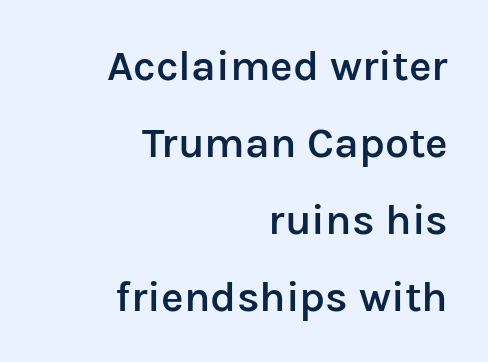
Q: Is the text bold? A: Semi-bold.
Q: Is the text italic (slanted)? A: No, it is upright.
Q: Is the typeface a serif or a sans-serif typeface? A: Sans-serif.
Q: Is the text underlined? A: No.
Q: How is the paragraph aligned? A: Right-aligned.
Q: Is the spacing between letters normal or unusually wide? A: Normal.
Q: Width (condensed, normal, or wide)? A: Normal.
Q: Stroke contrast? A: Low.
Q: x-height? A: Medium.
Q: Monospaced? A: No.
